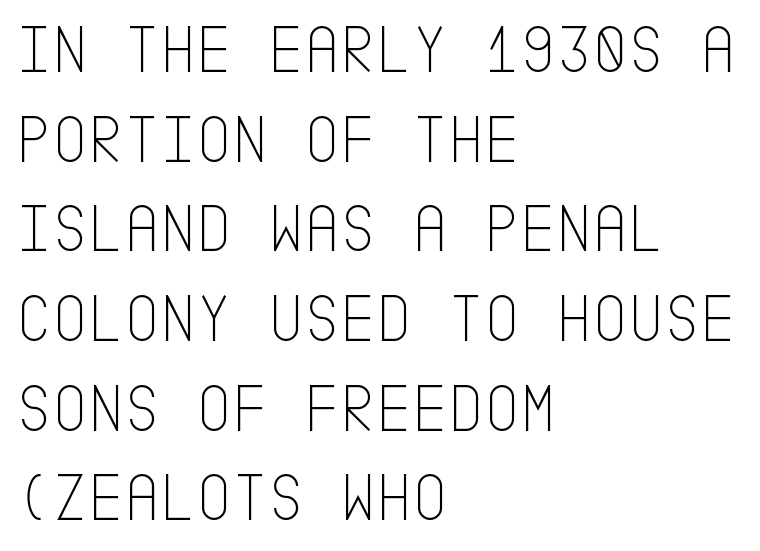
Q: Is the text bold? A: No.
Q: Is the text italic (slanted)? A: No, it is upright.
Q: Is the typeface a serif or a sans-serif typeface? A: Sans-serif.
Q: Is the text underlined? A: No.
Q: How is the paragraph aligned? A: Left-aligned.
Q: Is the spacing between letters normal or unusually wide? A: Normal.
Q: Is the spacing between lines tight, normal or loose? A: Normal.
Q: Width (condensed, normal, or wide)? A: Condensed.
Q: Stroke contrast? A: Low.
Q: x-height? A: Large.
